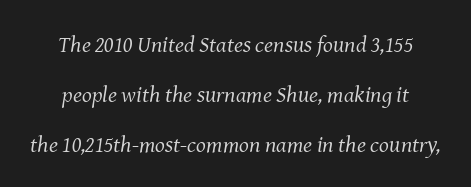
{"italic": "yes", "lean": "right", "slant_degrees": 8, "bold": "no", "underline": "no", "align": "center", "line_spacing": "loose", "line_spacing_ratio": 2.17, "letter_spacing": "normal", "letter_spacing_em": 0.0, "glyph_px": 23}
